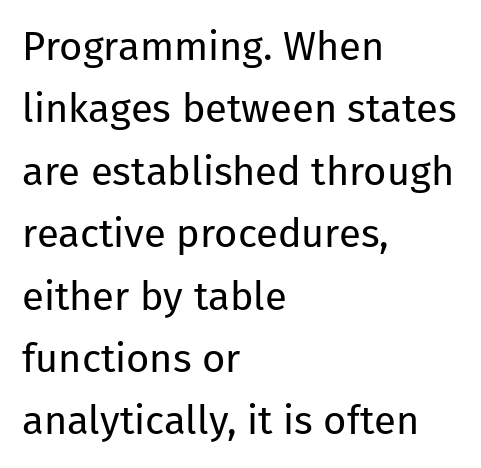
Q: Is the text bold? A: No.
Q: Is the text italic (slanted)? A: No, it is upright.
Q: Is the typeface a serif or a sans-serif typeface? A: Sans-serif.
Q: Is the text underlined? A: No.
Q: How is the paragraph aligned? A: Left-aligned.
Q: Is the spacing between letters normal or unusually wide? A: Normal.
Q: Is the spacing between lines tight, normal or loose? A: Normal.
Q: Width (condensed, normal, or wide)? A: Normal.
Q: Stroke contrast? A: Low.
Q: x-height? A: Medium.
Q: Monospaced? A: No.
